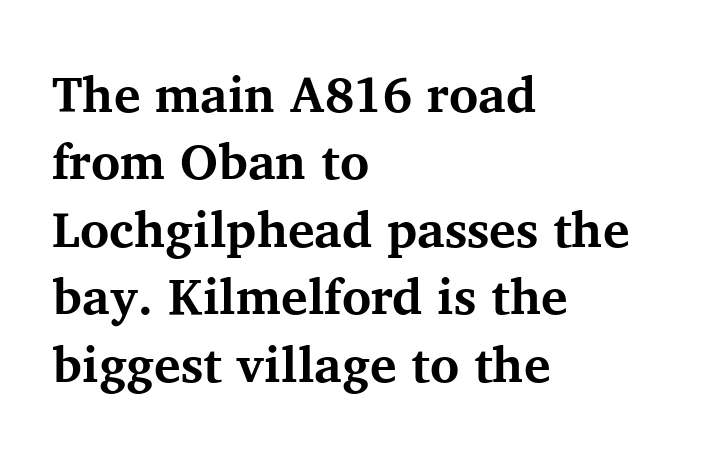
{"serif": "yes", "italic": "no", "bold": "yes", "weight": "bold", "width": "normal", "stroke_contrast": "medium", "x_height": "medium", "monospaced": "no", "underline": "no", "align": "left", "line_spacing": "normal", "line_spacing_ratio": 1.35, "letter_spacing": "normal", "letter_spacing_em": 0.0, "glyph_px": 50}
